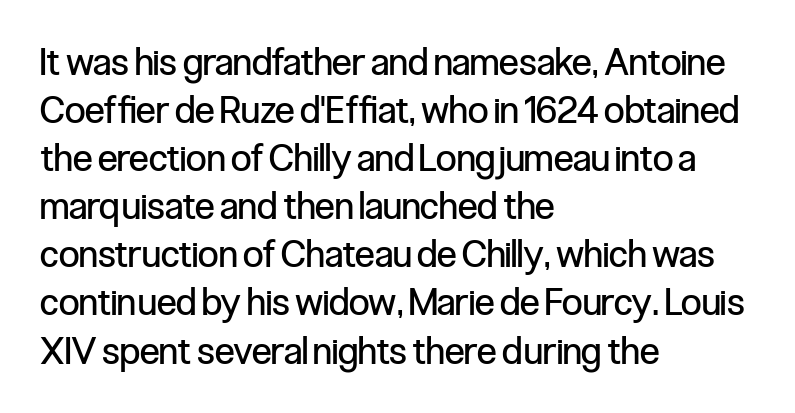
{"serif": "no", "italic": "no", "bold": "no", "weight": "regular", "width": "condensed", "stroke_contrast": "low", "x_height": "medium", "monospaced": "no", "underline": "no", "align": "left", "line_spacing": "normal", "line_spacing_ratio": 1.3, "letter_spacing": "normal", "letter_spacing_em": 0.0, "glyph_px": 37}
